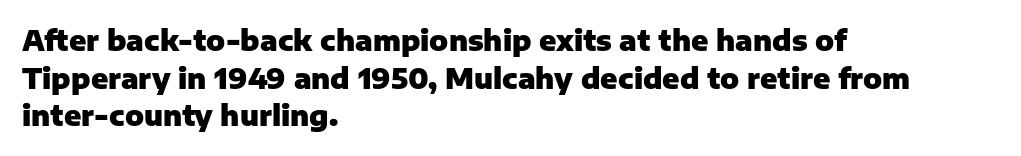
Q: Is the text bold? A: Yes.
Q: Is the text italic (slanted)? A: No, it is upright.
Q: Is the typeface a serif or a sans-serif typeface? A: Sans-serif.
Q: Is the text underlined? A: No.
Q: How is the paragraph aligned? A: Left-aligned.
Q: Is the spacing between letters normal or unusually wide? A: Normal.
Q: Is the spacing between lines tight, normal or loose? A: Normal.
Q: Width (condensed, normal, or wide)? A: Normal.
Q: Stroke contrast? A: Low.
Q: x-height? A: Medium.
Q: Monospaced? A: No.
